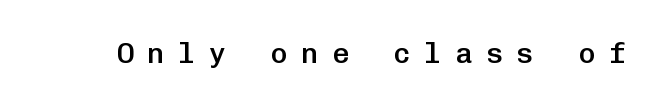
{"serif": "no", "italic": "no", "bold": "semi", "weight": "semibold", "width": "normal", "stroke_contrast": "low", "x_height": "medium", "monospaced": "yes", "underline": "no", "letter_spacing": "wide", "letter_spacing_em": 0.46, "glyph_px": 29}
